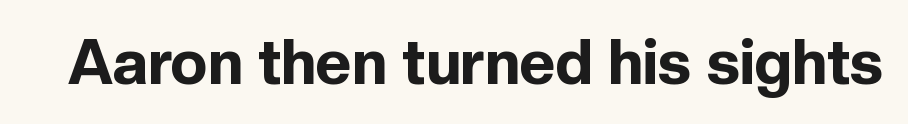
The image shows 62 px bold sans-serif type, upright; set normal letter spacing, not underlined; a medium x-height.
